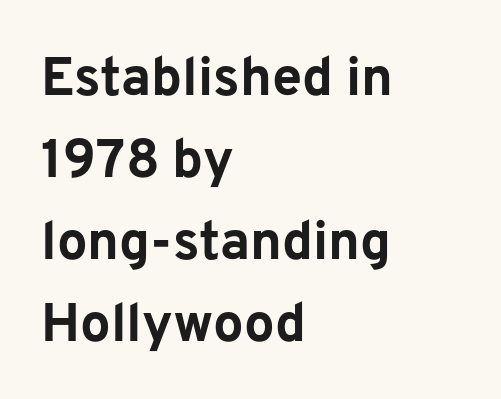
{"serif": "no", "italic": "no", "bold": "yes", "weight": "bold", "width": "normal", "stroke_contrast": "low", "x_height": "medium", "monospaced": "no", "underline": "no", "align": "left", "line_spacing": "normal", "line_spacing_ratio": 1.52, "letter_spacing": "normal", "letter_spacing_em": 0.0, "glyph_px": 54}
